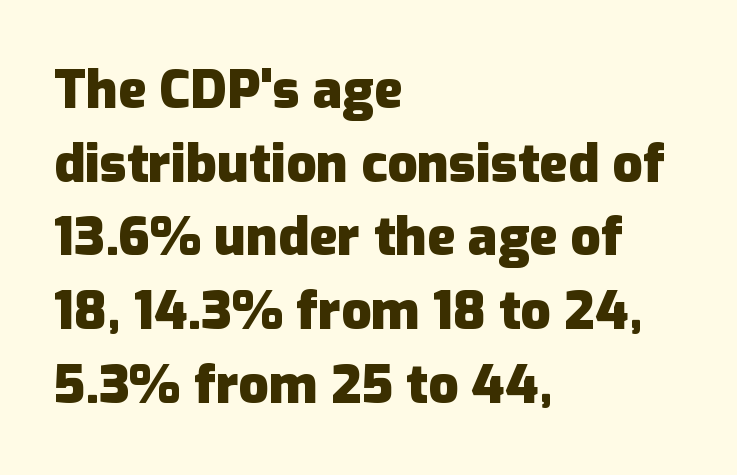
The image shows 53 px heavy sans-serif type, upright; set left-aligned, normal line spacing (1.39x), normal letter spacing, not underlined; low stroke contrast and a medium x-height.
